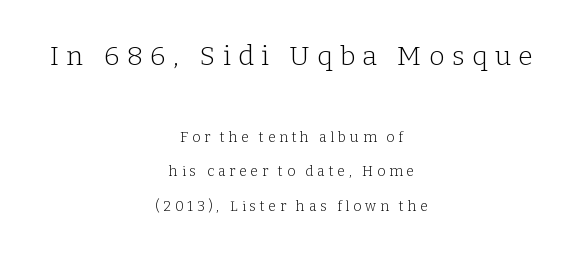
Q: Is the text bold? A: No.
Q: Is the text italic (slanted)? A: No, it is upright.
Q: Is the text underlined? A: No.
Q: How is the paragraph aligned? A: Centered.
Q: Is the spacing between letters normal or unusually wide? A: Unusually wide.
Q: Is the spacing between lines tight, normal or loose? A: Loose.
Q: Which block of text is set in a larger size, the first (top) or the second (bottom)? A: The first (top) one.
